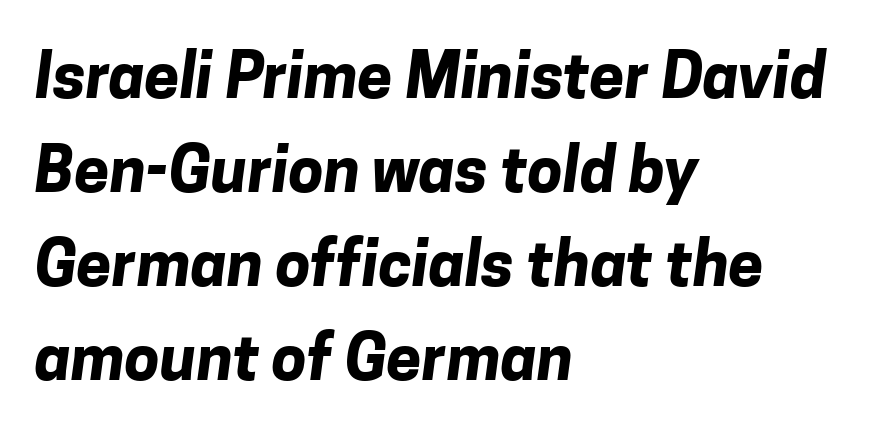
The image shows 63 px bold sans-serif type; set left-aligned, normal line spacing (1.49x), normal letter spacing, not underlined; low stroke contrast and a medium x-height.
